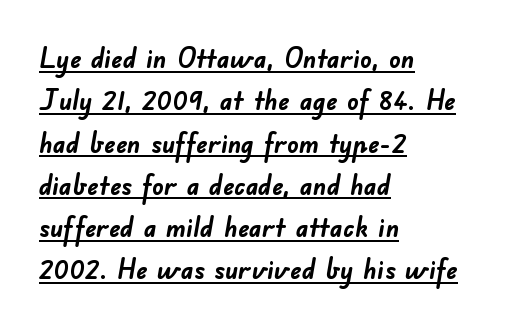
Q: Is the text bold? A: Yes.
Q: Is the typeface a serif or a sans-serif typeface? A: Sans-serif.
Q: Is the text underlined? A: Yes.
Q: How is the paragraph aligned? A: Left-aligned.
Q: Is the spacing between letters normal or unusually wide? A: Normal.
Q: Is the spacing between lines tight, normal or loose? A: Normal.
Q: Width (condensed, normal, or wide)? A: Normal.
Q: Stroke contrast? A: Low.
Q: x-height? A: Small.
Q: Monospaced? A: No.
